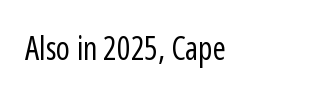
The image shows 32 px regular-weight, condensed sans-serif type, upright; set normal letter spacing, not underlined; low stroke contrast and a medium x-height.
